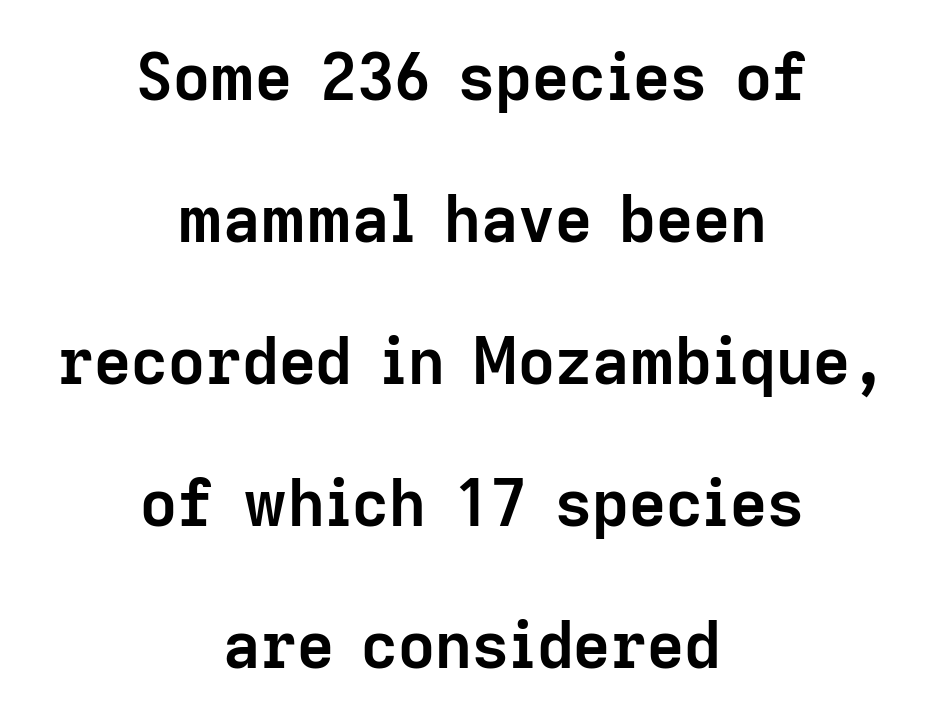
Typeset on center — no edge is straight. Weight: bold. Honestly, there is no underline to notice here at all. Letter spacing: default.
